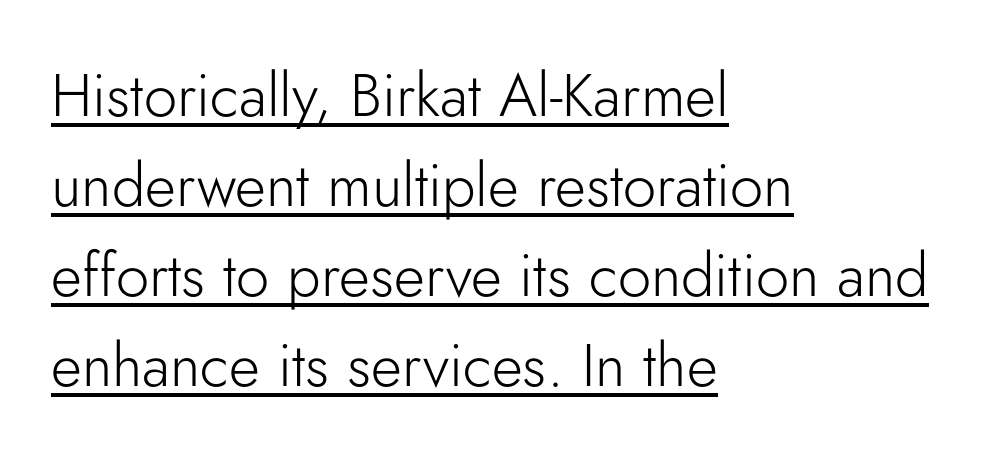
The image shows 60 px light sans-serif type, upright; set left-aligned, normal line spacing (1.5x), normal letter spacing, underlined; low stroke contrast and a small x-height.
